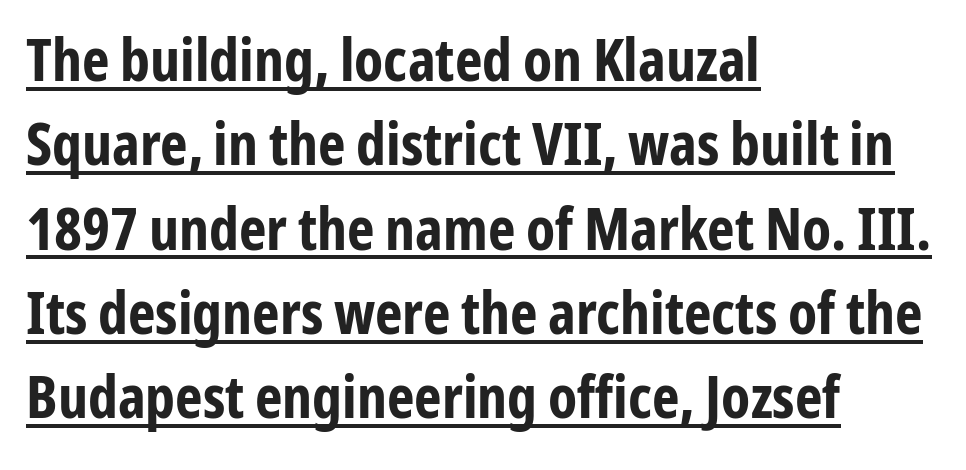
Style check: upright. The glyphs in this specimen are sans serif. These lines are rendered in a variable-pitch font. Caption: standard tracking, unaltered. The typesetter has applied underlining to the passage shown. The space between consecutive lines is moderate.
